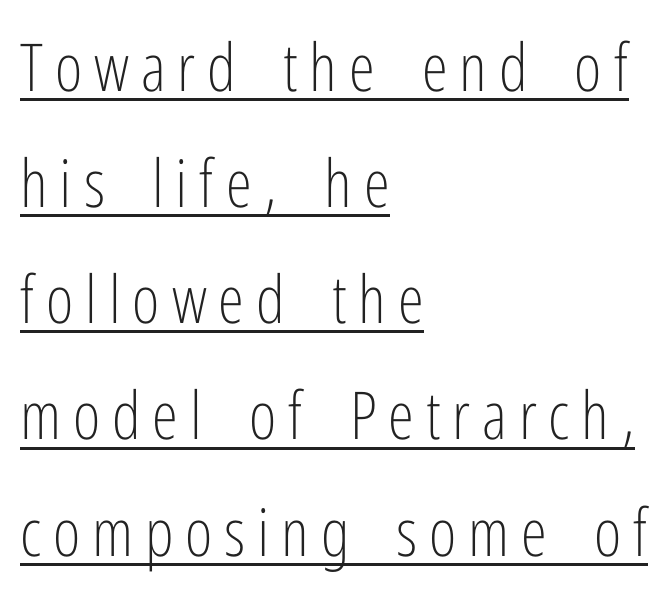
Underlining? Definitely there. Quick note: not italic, upright. The face used here is a sans, in the tradition of grotesques and geometrics. The rendering anchors every line to the left-hand side. The characters are drawn with everyday or finer stroke widths.
